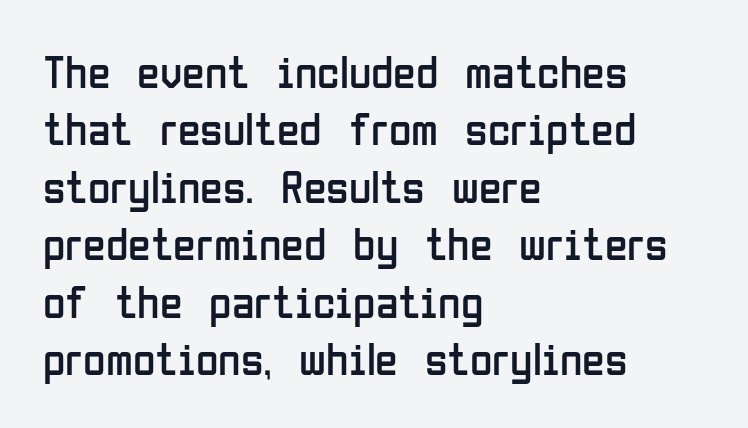
{"serif": "no", "italic": "no", "bold": "no", "weight": "regular", "width": "condensed", "stroke_contrast": "low", "x_height": "medium", "monospaced": "no", "underline": "no", "align": "left", "line_spacing": "normal", "line_spacing_ratio": 1.25, "letter_spacing": "normal", "letter_spacing_em": 0.0, "glyph_px": 46}
